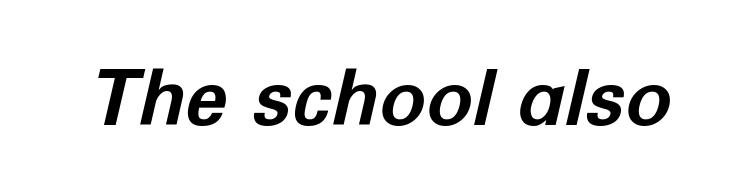
Does the lettering tilt? It does — this is italic. The words here are not underlined. The sample has been set heavy, in full bold. You could not count columns in this text — the font is proportionally spaced.
